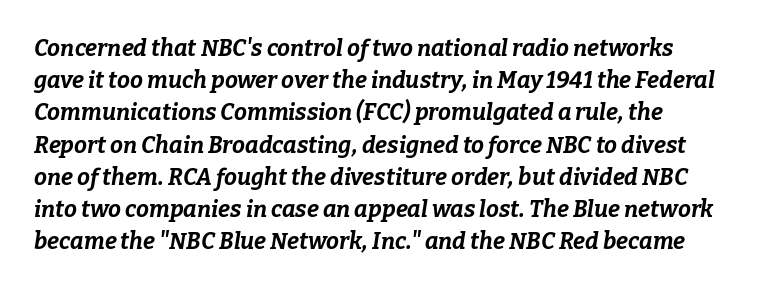
Q: Is the text bold? A: Yes.
Q: Is the text italic (slanted)? A: Yes, it leans right by about 9 degrees.
Q: Is the text underlined? A: No.
Q: Is the spacing between letters normal or unusually wide? A: Normal.
Q: Is the spacing between lines tight, normal or loose? A: Normal.
